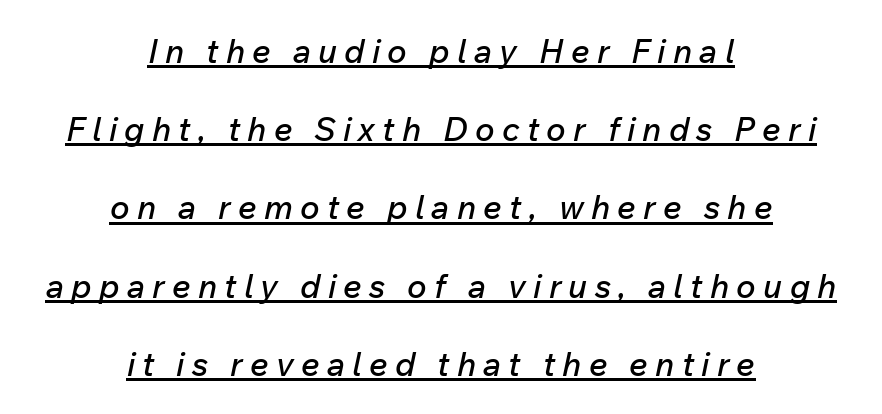
Q: Is the text italic (slanted)? A: Yes, it leans right by about 12 degrees.
Q: Is the text underlined? A: Yes.
Q: How is the paragraph aligned? A: Centered.
Q: Is the spacing between letters normal or unusually wide? A: Unusually wide.
Q: Is the spacing between lines tight, normal or loose? A: Loose.
Q: Width (condensed, normal, or wide)? A: Normal.
Q: Stroke contrast? A: Low.
Q: x-height? A: Medium.
Q: Monospaced? A: No.
